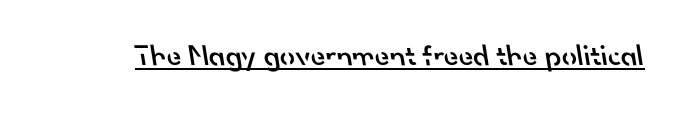
Q: Is the text bold? A: Semi-bold.
Q: Is the typeface a serif or a sans-serif typeface? A: Sans-serif.
Q: Is the text underlined? A: Yes.
Q: Is the spacing between letters normal or unusually wide? A: Normal.
Q: Width (condensed, normal, or wide)? A: Normal.
Q: Stroke contrast? A: Low.
Q: x-height? A: Small.
Q: Monospaced? A: No.
